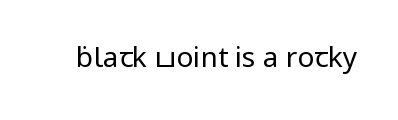
{"serif": "no", "italic": "no", "bold": "no", "weight": "regular", "width": "normal", "stroke_contrast": "low", "x_height": "medium", "monospaced": "no", "underline": "no", "letter_spacing": "normal", "letter_spacing_em": 0.0, "glyph_px": 28}
